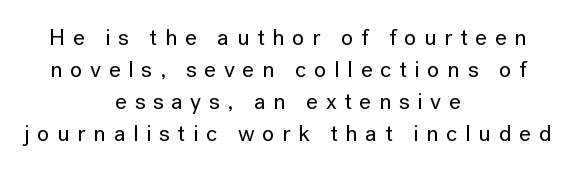
Is the block centered? Yes — each line is placed symmetrically about the middle. Characters follow at a spacing far wider than the type designer built in. The line-height multiplier appears to be the usual default. Posture: straight, roman, zero tilt.
